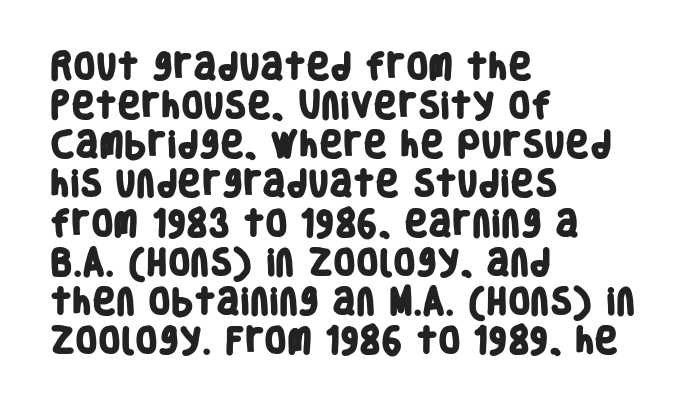
{"serif": "no", "bold": "yes", "weight": "heavy", "width": "condensed", "stroke_contrast": "low", "x_height": "large", "monospaced": "no", "underline": "no", "align": "left", "line_spacing": "normal", "line_spacing_ratio": 1.35, "letter_spacing": "normal", "letter_spacing_em": 0.0, "glyph_px": 29}
